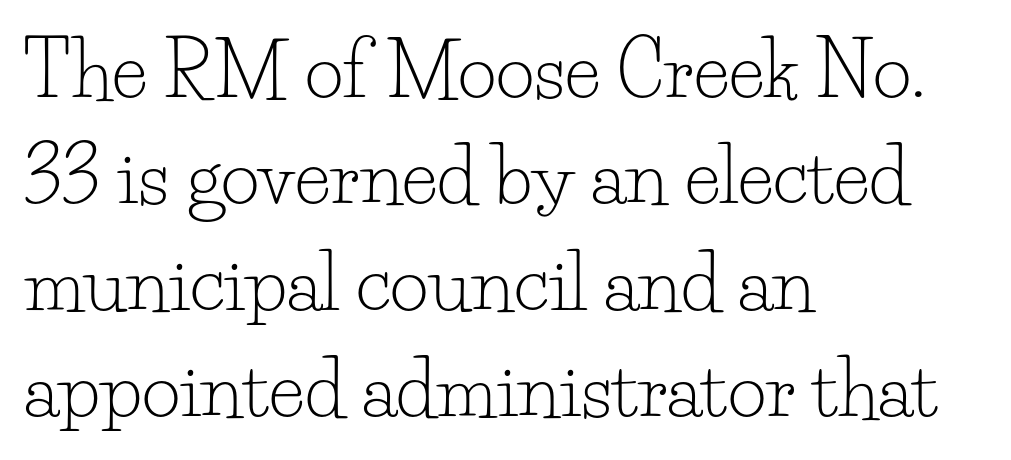
Q: Is the text bold? A: No.
Q: Is the text italic (slanted)? A: No, it is upright.
Q: Is the typeface a serif or a sans-serif typeface? A: Serif.
Q: Is the text underlined? A: No.
Q: How is the paragraph aligned? A: Left-aligned.
Q: Is the spacing between letters normal or unusually wide? A: Normal.
Q: Is the spacing between lines tight, normal or loose? A: Normal.
Q: Width (condensed, normal, or wide)? A: Normal.
Q: Stroke contrast? A: Low.
Q: x-height? A: Small.
Q: Monospaced? A: No.
